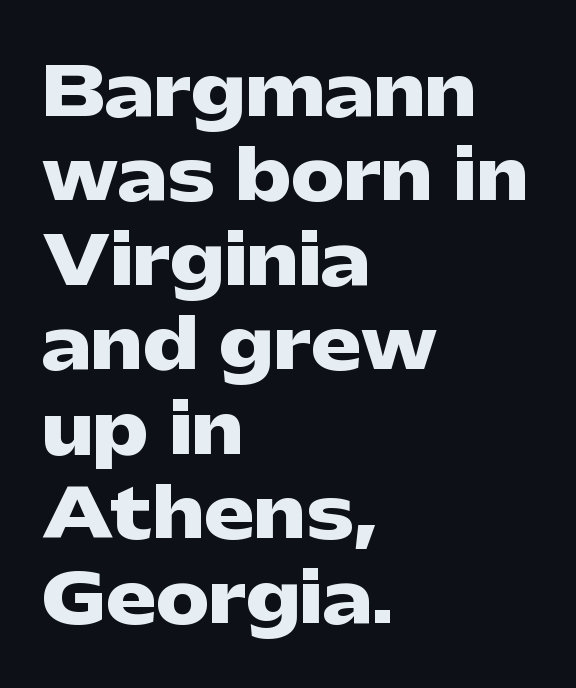
This sample has the flowing, uneven cadence of proportional lettering. Tall strokes in this sample are plumb rather than angled. The vertical gap from one line to the next is medium. Line starts are locked; line ends wander. What weight is shown? A full bold with thick strokes. Letter spacing: default.
